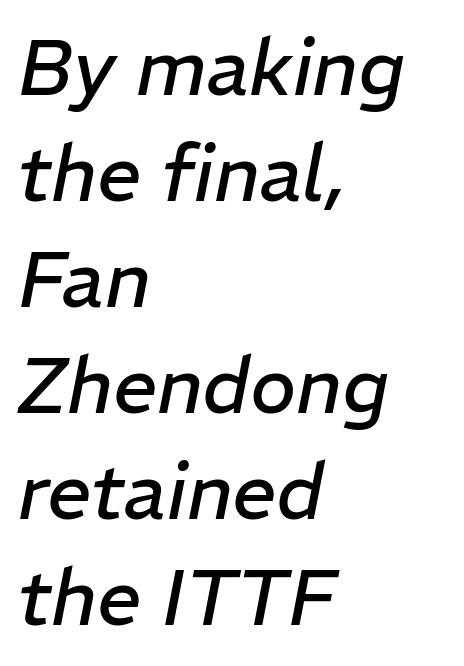
The face used here is proportionally spaced, like ordinary book or web type. The passage is arranged the way most books set body copy — flush left. Students, observe: this is what conventionally led text looks like. The face used here is rendered with its standard letterfit. Has an underline been added? It has not. Caption: face not bold, strokes unweighted.
